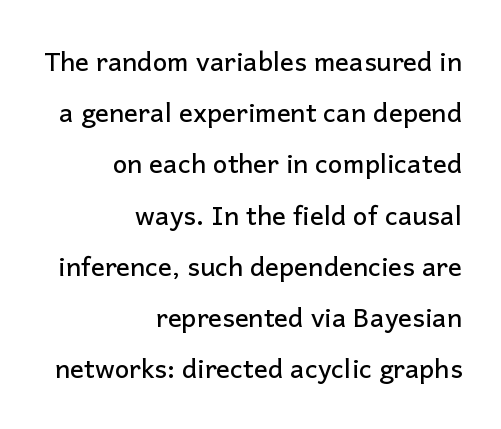
If you drew a line through each stem, it would be perfectly vertical. Is the letter spacing exaggerated? No — it looks like the ordinary default. Vertically, the passage feels expansive, rows floating well apart. Line endings align vertically; line beginnings do not.
